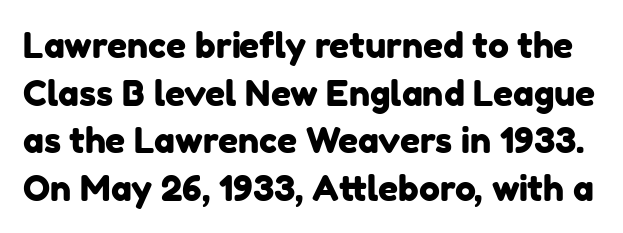
Rule under the text: the space is simply empty. The type is set solid horizontally, with unmodified tracking. Quick note: interline space is typical. This sample has the flowing, uneven cadence of proportional lettering.
